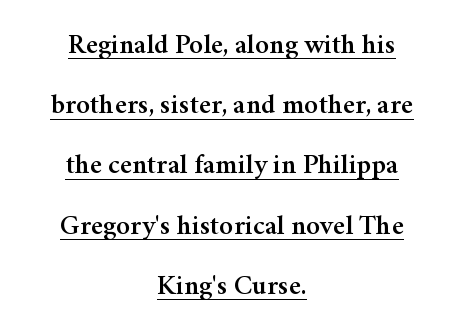
Varying glyph widths throughout — classic text-font behaviour. Short and long lines alike share a common midpoint. Each letter's strokes conclude with small projecting serifs. Look at the tracking — it's just the regular setting, nothing added.
